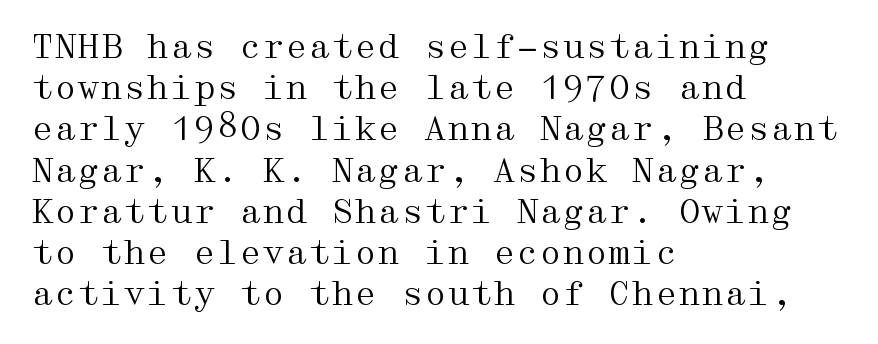
Caption: standard tracking, unaltered. Posture: upright roman. Which margin do the lines hug? The left one — the right edge is uneven. Descender tails drop into unmarked territory. In terms of leading, this rendering sits right in the middle. Yep, those are serifs on the letters.
